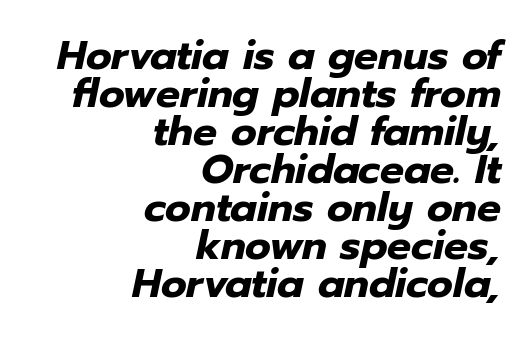
The face used here is proportionally spaced, like ordinary book or web type. Reading down the block, your eye finds every line finishing at a fixed right position. The baseline area is clear. Does the leading feel generous? Not at all — it's pinched. The glyphs have the mass of a bold cut.
